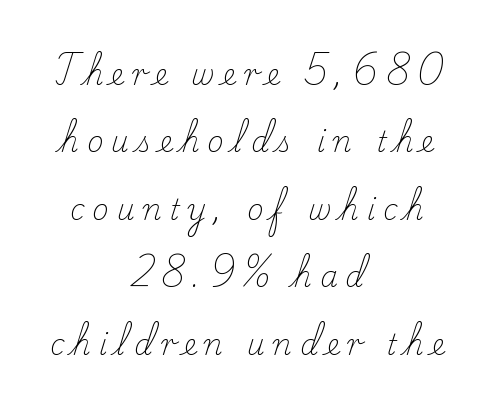
The image shows 28 px light serif type; set centered, loose line spacing (2.41x), unusually wide letter spacing (+0.28 em), not underlined; low stroke contrast and a small x-height.
